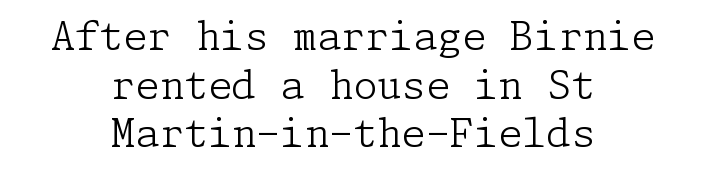
The font is comparable to plain body text, perhaps lighter. The letters carry serifs — small finishing strokes at the ends of their stems. No italicization has been applied; the sample stays upright. Caption: standard tracking, unaltered. The strip under each line holds only bare page. Does the copy run flush right? No — it is centered line by line.
